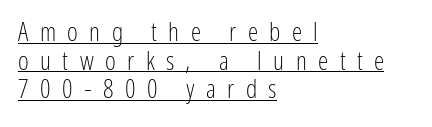
The image shows 26 px text type, upright; set left-aligned, tight line spacing (1.1x), unusually wide letter spacing (+0.44 em), underlined.
